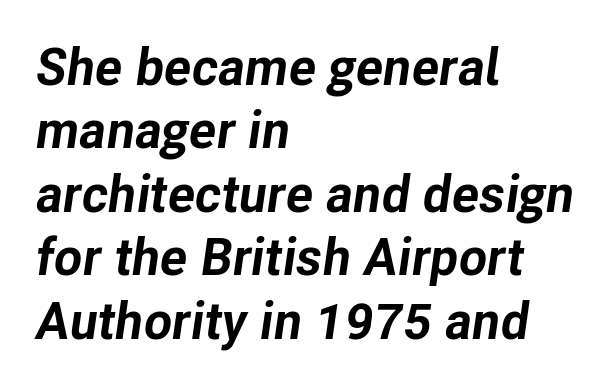
Q: Is the text bold? A: Yes.
Q: Is the text italic (slanted)? A: Yes, it leans right by about 8 degrees.
Q: Is the text underlined? A: No.
Q: How is the paragraph aligned? A: Left-aligned.
Q: Is the spacing between letters normal or unusually wide? A: Normal.
Q: Width (condensed, normal, or wide)? A: Normal.
Q: Stroke contrast? A: Low.
Q: x-height? A: Medium.
Q: Monospaced? A: No.
